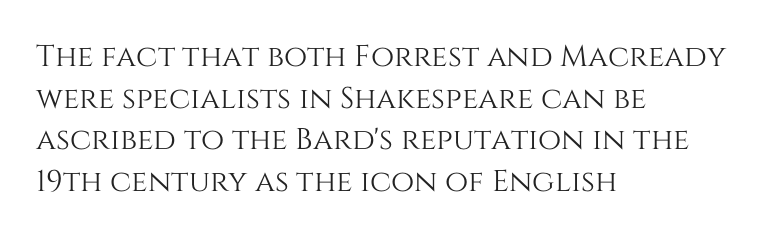
Q: Is the text italic (slanted)? A: No, it is upright.
Q: Is the text underlined? A: No.
Q: How is the paragraph aligned? A: Left-aligned.
Q: Is the spacing between letters normal or unusually wide? A: Normal.
Q: Is the spacing between lines tight, normal or loose? A: Normal.
Q: Width (condensed, normal, or wide)? A: Normal.
Q: Stroke contrast? A: Medium.
Q: x-height? A: Large.
Q: Monospaced? A: No.
